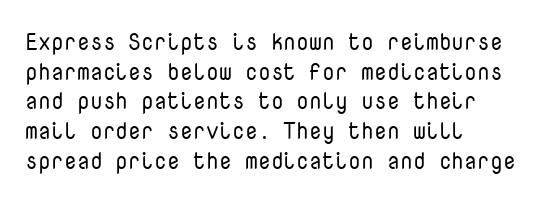
The lines sit at an ordinary, default distance from one another. The rag falls on the right side of this text block. The characters are drawn with everyday or finer stroke widths. Descender tails drop into unmarked territory.
